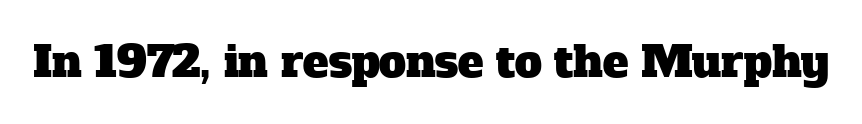
Q: Is the typeface a serif or a sans-serif typeface? A: Serif.
Q: Is the text underlined? A: No.
Q: Is the spacing between letters normal or unusually wide? A: Normal.
Q: Width (condensed, normal, or wide)? A: Normal.
Q: Stroke contrast? A: Low.
Q: x-height? A: Medium.
Q: Monospaced? A: No.
